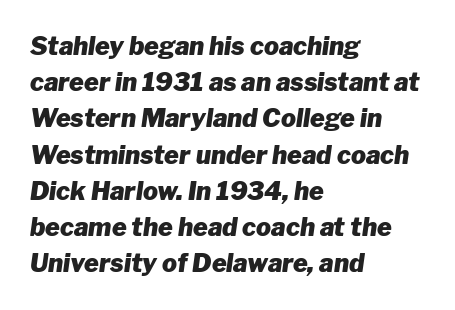
{"italic": "yes", "lean": "right", "slant_degrees": 8, "bold": "yes", "underline": "no", "align": "left", "line_spacing": "normal", "line_spacing_ratio": 1.45, "letter_spacing": "normal", "letter_spacing_em": 0.0, "glyph_px": 25}
